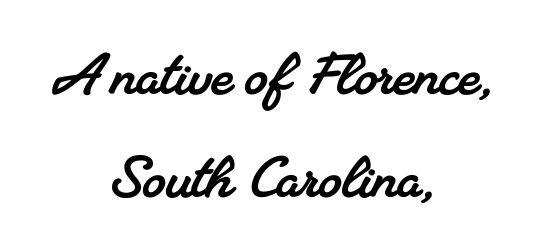
Q: Is the typeface a serif or a sans-serif typeface? A: Serif.
Q: Is the text underlined? A: No.
Q: How is the paragraph aligned? A: Centered.
Q: Is the spacing between letters normal or unusually wide? A: Normal.
Q: Is the spacing between lines tight, normal or loose? A: Normal.
Q: Width (condensed, normal, or wide)? A: Normal.
Q: Stroke contrast? A: Medium.
Q: x-height? A: Small.
Q: Monospaced? A: No.
